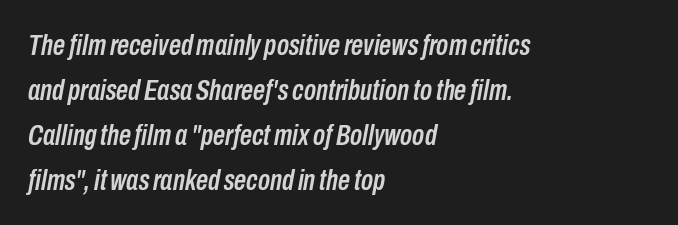
{"italic": "yes", "lean": "right", "slant_degrees": 10, "width": "condensed", "stroke_contrast": "low", "x_height": "medium", "monospaced": "no", "underline": "no", "align": "left", "line_spacing": "normal", "line_spacing_ratio": 1.5, "letter_spacing": "normal", "letter_spacing_em": 0.0, "glyph_px": 30}
